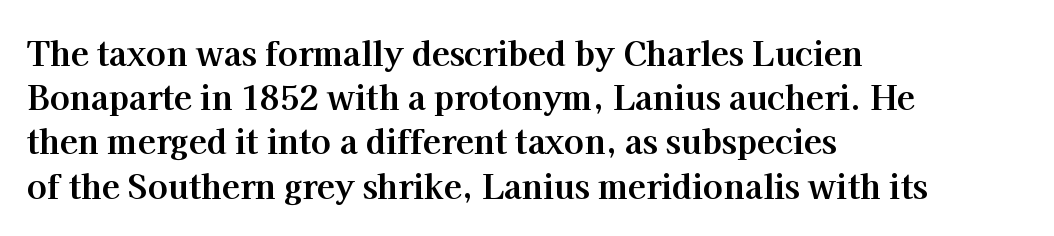
{"serif": "yes", "italic": "no", "bold": "yes", "weight": "bold", "width": "normal", "stroke_contrast": "high", "x_height": "medium", "monospaced": "no", "underline": "no", "align": "left", "line_spacing": "normal", "line_spacing_ratio": 1.34, "letter_spacing": "normal", "letter_spacing_em": 0.0, "glyph_px": 33}
